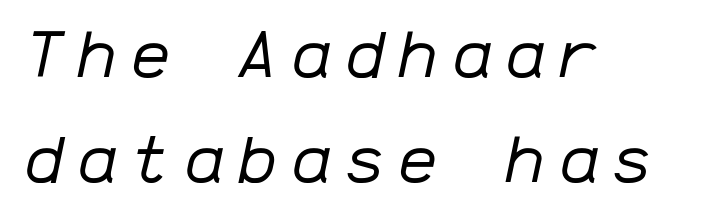
The tracking jumps out immediately: characters are airy and widely separated. Letters rest on an invisible, unmarked baseline. Interline gaps are of average width in this sample. Would a proofreader flag this as italicized? Yes. Think standard paragraph weight, or any step lighter than that.
